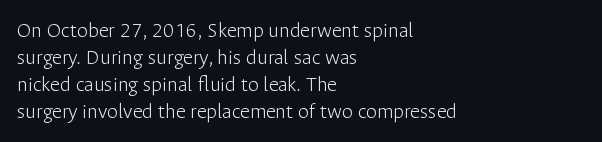
Honestly, the letter spacing is just normal — you wouldn't notice it. A student would call this left alignment; a typographer would say flush left, rag right. The font sits on the lighter half of the weight spectrum, regular included. Just letters on the line, the space beneath them empty.
